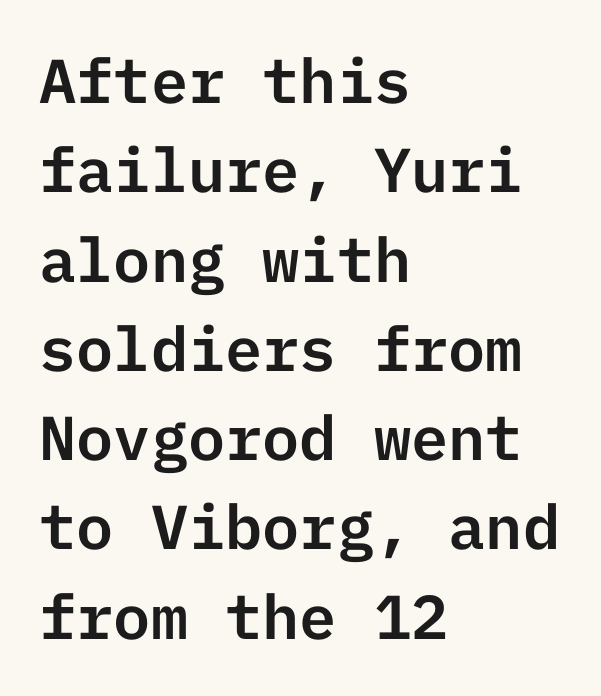
Q: Is the text italic (slanted)? A: No, it is upright.
Q: Is the typeface a serif or a sans-serif typeface? A: Sans-serif.
Q: Is the text underlined? A: No.
Q: How is the paragraph aligned? A: Left-aligned.
Q: Is the spacing between letters normal or unusually wide? A: Normal.
Q: Is the spacing between lines tight, normal or loose? A: Normal.
Q: Width (condensed, normal, or wide)? A: Normal.
Q: Stroke contrast? A: Low.
Q: x-height? A: Medium.
